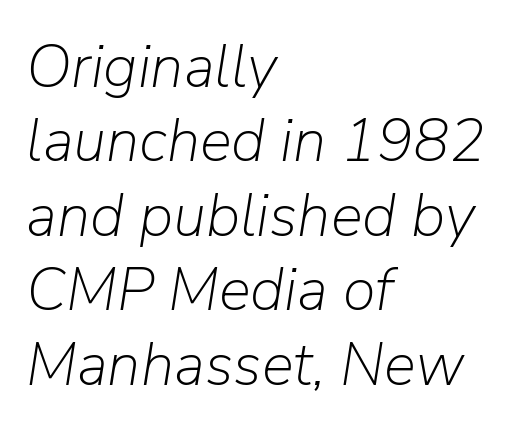
Q: Is the text bold? A: No.
Q: Is the text italic (slanted)? A: Yes, it leans right by about 9 degrees.
Q: Is the text underlined? A: No.
Q: How is the paragraph aligned? A: Left-aligned.
Q: Is the spacing between letters normal or unusually wide? A: Normal.
Q: Width (condensed, normal, or wide)? A: Normal.
Q: Stroke contrast? A: Low.
Q: x-height? A: Medium.
Q: Monospaced? A: No.
